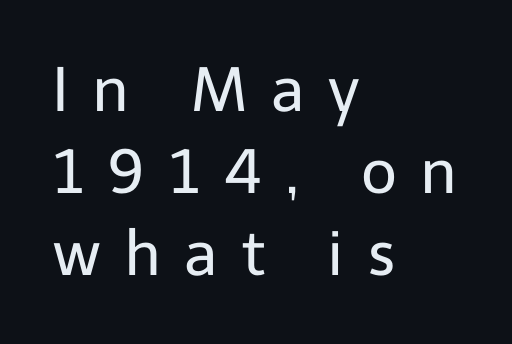
Baseline-to-baseline distance is the conventional proportion of letter height. Do the characters align in a grid? No, the font is proportional. Quick note: underline off. The line texture is sparse and dotted thanks to wide tracking. Nothing heavy about these letters — not bold at all. The letters stand upright; this is a roman face.
